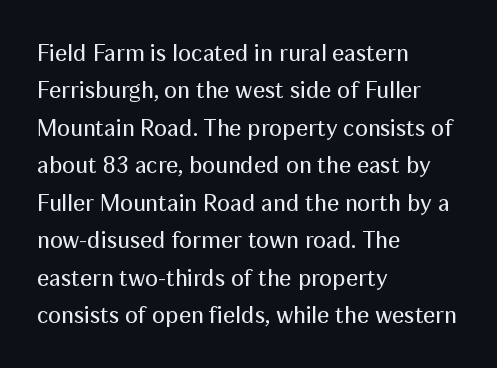
Evenly set lines give the paragraph a standard silhouette. Here the glyphs are tracked normally, forming tight word shapes. Rule under the text: the space is simply empty. Italic? Not at all — the glyphs are vertical. These glyphs show unthickened strokes, regular width or finer.
